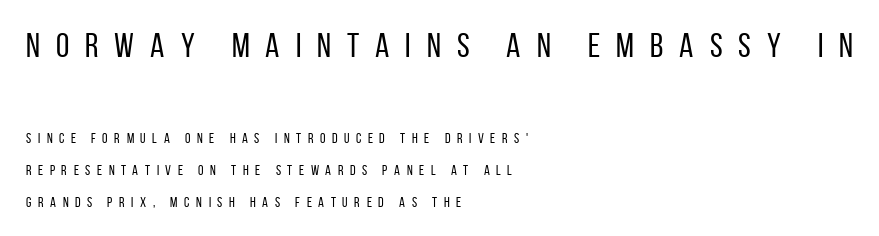
A clean baseline with only descenders dipping below it. Quick note: interline space is abundant. Every character sits straight up, as roman type does. Each letter keeps its own natural width here, so spacing adapts to shape. Glyph-to-glyph distance is far greater than everyday printed text.
